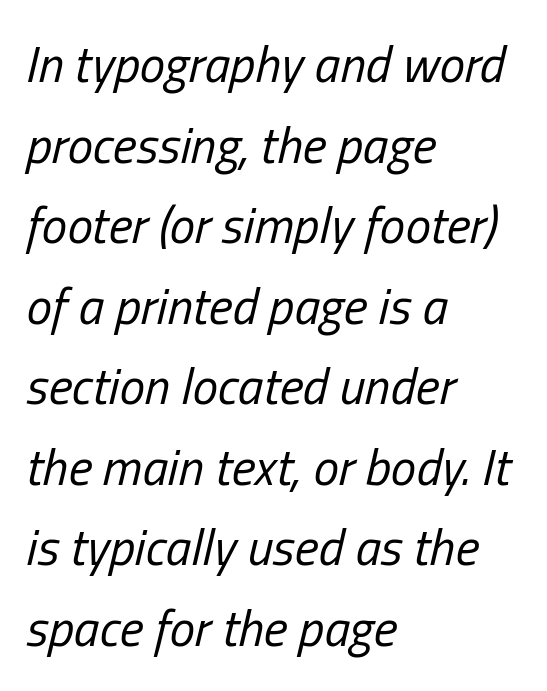
The image shows 51 px regular-weight, condensed type, italic (leaning right); set left-aligned, normal line spacing (1.58x), normal letter spacing, not underlined; low stroke contrast and a medium x-height.
